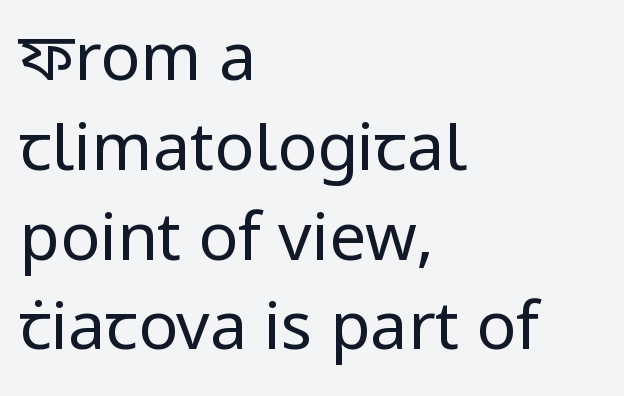
Q: Is the text bold? A: No.
Q: Is the text italic (slanted)? A: No, it is upright.
Q: Is the typeface a serif or a sans-serif typeface? A: Sans-serif.
Q: Is the text underlined? A: No.
Q: How is the paragraph aligned? A: Left-aligned.
Q: Is the spacing between letters normal or unusually wide? A: Normal.
Q: Is the spacing between lines tight, normal or loose? A: Normal.
Q: Width (condensed, normal, or wide)? A: Normal.
Q: Stroke contrast? A: Low.
Q: x-height? A: Medium.
Q: Monospaced? A: No.
